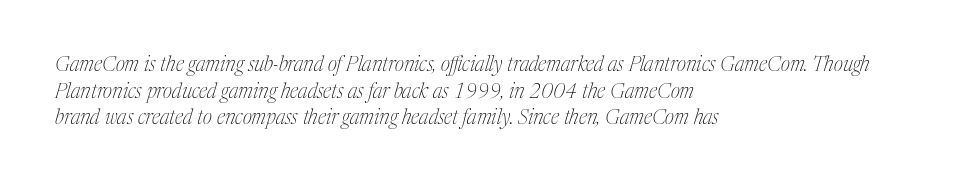
Q: Is the text bold? A: No.
Q: Is the text italic (slanted)? A: Yes, it leans right by about 17 degrees.
Q: Is the text underlined? A: No.
Q: How is the paragraph aligned? A: Left-aligned.
Q: Is the spacing between letters normal or unusually wide? A: Normal.
Q: Is the spacing between lines tight, normal or loose? A: Normal.
